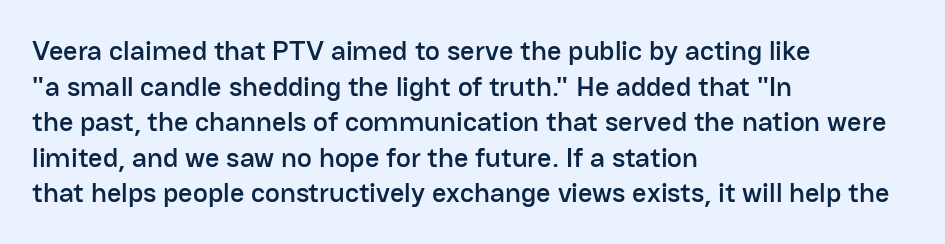
Q: Is the text italic (slanted)? A: No, it is upright.
Q: Is the typeface a serif or a sans-serif typeface? A: Sans-serif.
Q: Is the text underlined? A: No.
Q: How is the paragraph aligned? A: Left-aligned.
Q: Is the spacing between letters normal or unusually wide? A: Normal.
Q: Is the spacing between lines tight, normal or loose? A: Normal.
Q: Width (condensed, normal, or wide)? A: Normal.
Q: Stroke contrast? A: Low.
Q: x-height? A: Medium.
Q: Monospaced? A: No.
